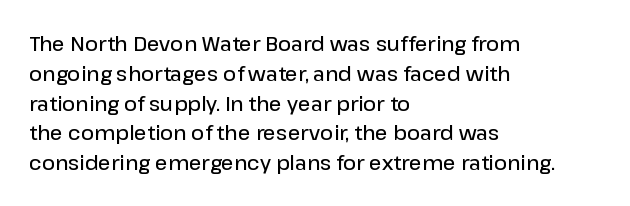
If you measured baseline to baseline, you'd find a middling distance. Summary of weight: moderately heavy, a semibold. Tracking value appears to be zero — textbook default spacing. Underline: absent. Style check: upright.
